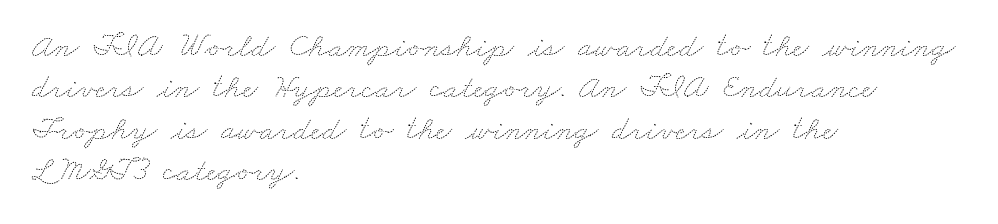
Q: Is the text bold? A: No.
Q: Is the text underlined? A: No.
Q: How is the paragraph aligned? A: Left-aligned.
Q: Is the spacing between letters normal or unusually wide? A: Normal.
Q: Width (condensed, normal, or wide)? A: Wide.
Q: Stroke contrast? A: Medium.
Q: x-height? A: Small.
Q: Monospaced? A: No.
